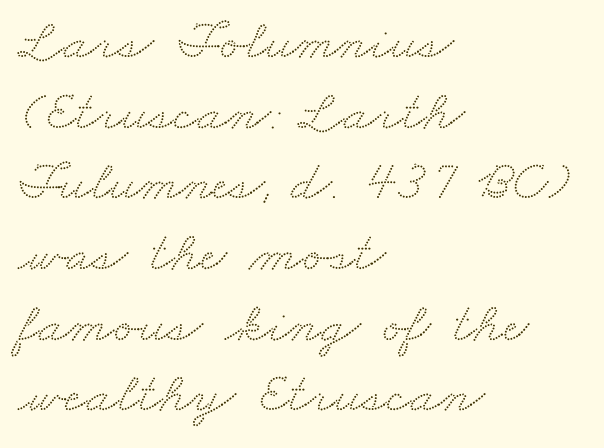
The horizontal fit of the characters is conventional and even. This rendering employs a face with finishing strokes, i.e., a serif. Leftover space on each line is placed entirely after the last word. Descender tails drop into unmarked territory.
